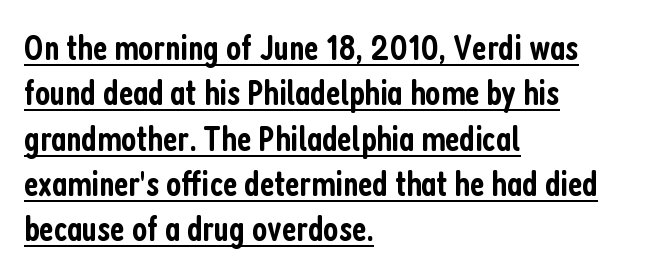
{"serif": "no", "italic": "no", "bold": "semi", "weight": "semibold", "width": "condensed", "stroke_contrast": "low", "x_height": "medium", "monospaced": "no", "underline": "yes", "align": "left", "line_spacing": "normal", "line_spacing_ratio": 1.26, "letter_spacing": "normal", "letter_spacing_em": 0.0, "glyph_px": 36}
